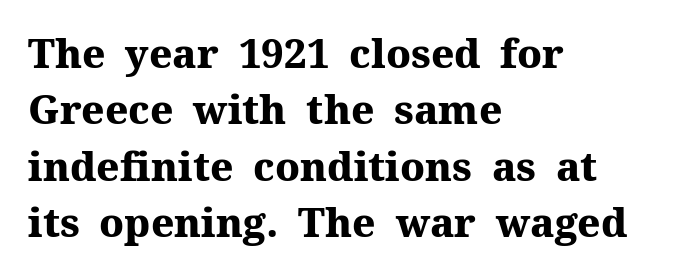
Q: Is the text bold? A: Yes.
Q: Is the text italic (slanted)? A: No, it is upright.
Q: Is the typeface a serif or a sans-serif typeface? A: Serif.
Q: Is the text underlined? A: No.
Q: How is the paragraph aligned? A: Left-aligned.
Q: Is the spacing between letters normal or unusually wide? A: Normal.
Q: Is the spacing between lines tight, normal or loose? A: Normal.
Q: Width (condensed, normal, or wide)? A: Normal.
Q: Stroke contrast? A: Medium.
Q: x-height? A: Medium.
Q: Monospaced? A: No.
